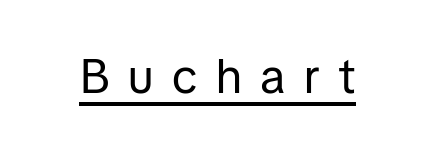
{"serif": "no", "italic": "no", "bold": "no", "weight": "regular", "width": "normal", "stroke_contrast": "low", "x_height": "medium", "monospaced": "no", "underline": "yes", "letter_spacing": "wide", "letter_spacing_em": 0.39, "glyph_px": 48}
